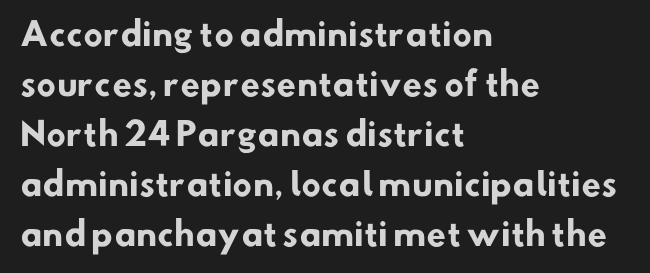
The image shows 32 px heavy sans-serif type; set left-aligned, normal line spacing (1.56x), normal letter spacing, not underlined; low stroke contrast and a small x-height.
